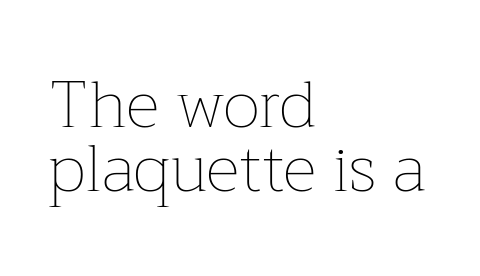
Q: Is the text bold? A: No.
Q: Is the text italic (slanted)? A: No, it is upright.
Q: Is the text underlined? A: No.
Q: How is the paragraph aligned? A: Left-aligned.
Q: Is the spacing between letters normal or unusually wide? A: Normal.
Q: Is the spacing between lines tight, normal or loose? A: Tight.
Q: Width (condensed, normal, or wide)? A: Normal.
Q: Stroke contrast? A: Low.
Q: x-height? A: Medium.
Q: Monospaced? A: No.
